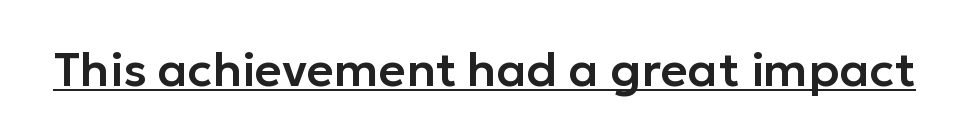
The image shows 47 px sans-serif type, upright; set normal letter spacing, underlined; low stroke contrast and a medium x-height.
